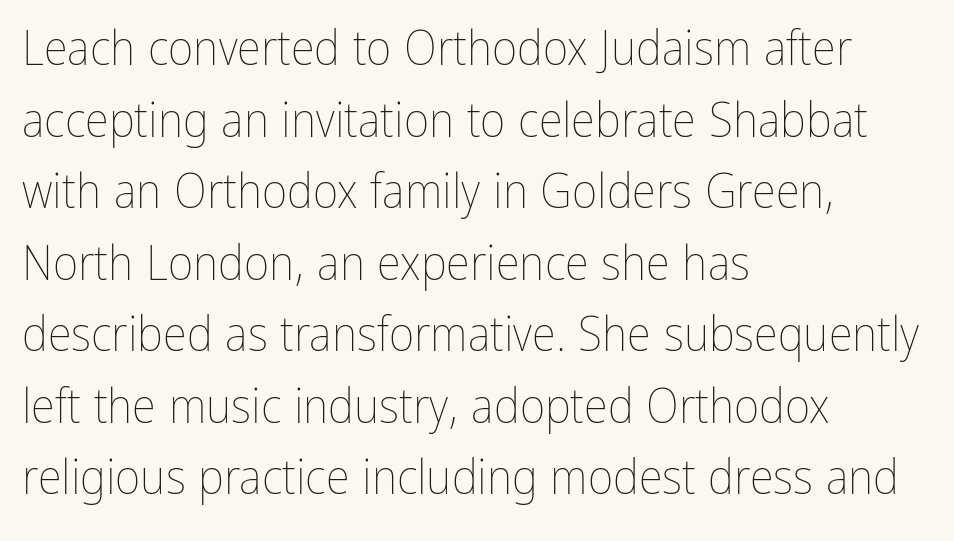
Q: Is the text bold? A: No.
Q: Is the text italic (slanted)? A: No, it is upright.
Q: Is the text underlined? A: No.
Q: How is the paragraph aligned? A: Left-aligned.
Q: Is the spacing between letters normal or unusually wide? A: Normal.
Q: Is the spacing between lines tight, normal or loose? A: Normal.
Q: Width (condensed, normal, or wide)? A: Condensed.
Q: Stroke contrast? A: Low.
Q: x-height? A: Medium.
Q: Monospaced? A: No.
